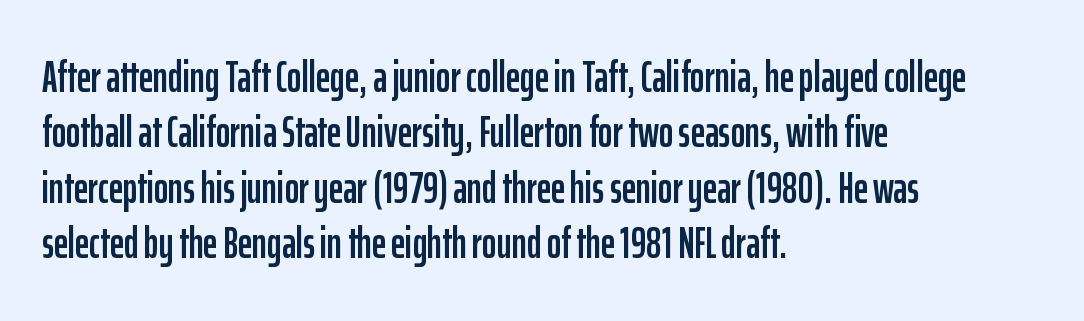
Q: Is the text italic (slanted)? A: No, it is upright.
Q: Is the typeface a serif or a sans-serif typeface? A: Sans-serif.
Q: Is the text underlined? A: No.
Q: How is the paragraph aligned? A: Left-aligned.
Q: Is the spacing between letters normal or unusually wide? A: Normal.
Q: Is the spacing between lines tight, normal or loose? A: Normal.
Q: Width (condensed, normal, or wide)? A: Condensed.
Q: Stroke contrast? A: Low.
Q: x-height? A: Medium.
Q: Monospaced? A: No.
